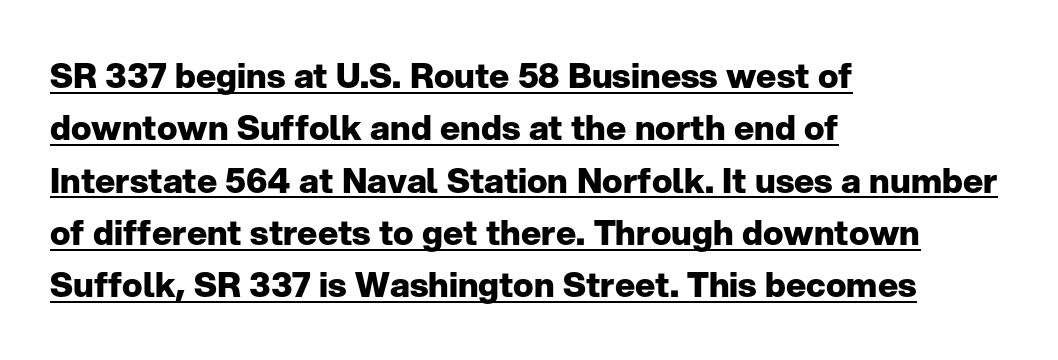
Q: Is the text bold? A: Yes.
Q: Is the text italic (slanted)? A: No, it is upright.
Q: Is the typeface a serif or a sans-serif typeface? A: Sans-serif.
Q: Is the text underlined? A: Yes.
Q: How is the paragraph aligned? A: Left-aligned.
Q: Is the spacing between letters normal or unusually wide? A: Normal.
Q: Is the spacing between lines tight, normal or loose? A: Normal.
Q: Width (condensed, normal, or wide)? A: Normal.
Q: Stroke contrast? A: Low.
Q: x-height? A: Medium.
Q: Monospaced? A: No.
